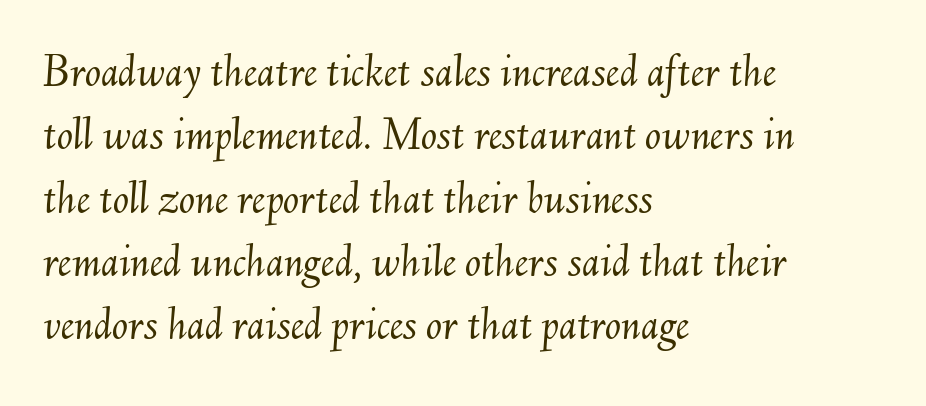
{"italic": "yes", "lean": "right", "slant_degrees": 6, "bold": "no", "weight": "light", "width": "normal", "stroke_contrast": "medium", "x_height": "small", "monospaced": "no", "underline": "no", "align": "left", "line_spacing": "normal", "line_spacing_ratio": 1.32, "letter_spacing": "normal", "letter_spacing_em": 0.0, "glyph_px": 48}
